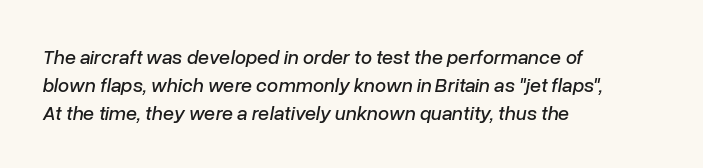
{"italic": "yes", "lean": "right", "slant_degrees": 10, "underline": "no", "align": "left", "line_spacing": "normal", "line_spacing_ratio": 1.4, "letter_spacing": "normal", "letter_spacing_em": 0.0, "glyph_px": 20}
